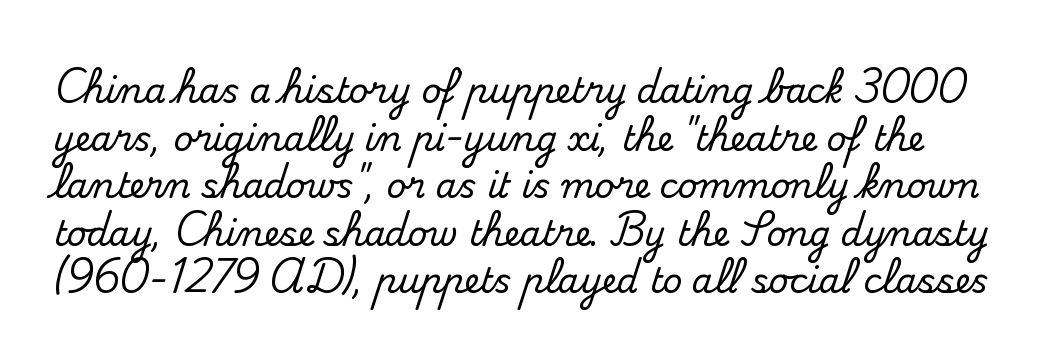
Q: Is the text italic (slanted)? A: Yes.
Q: Is the text underlined? A: No.
Q: Is the spacing between letters normal or unusually wide? A: Normal.
Q: Is the spacing between lines tight, normal or loose? A: Normal.
Q: Width (condensed, normal, or wide)? A: Normal.
Q: Stroke contrast? A: Medium.
Q: x-height? A: Small.
Q: Monospaced? A: No.
